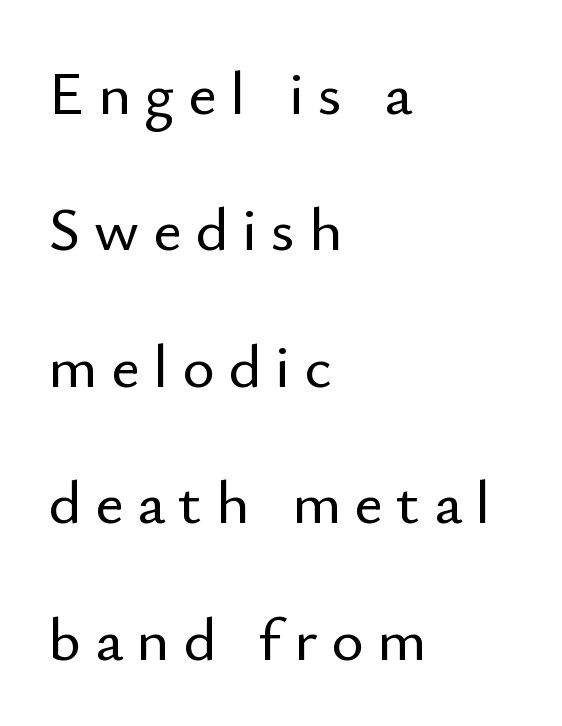
One-word summary of the alignment: left. Here the glyphs are tracked loosely, breaking word shapes into spaced letters. Is there any slant? The stems are plumb. The letters advance in unequal steps, a hallmark of proportional type.
